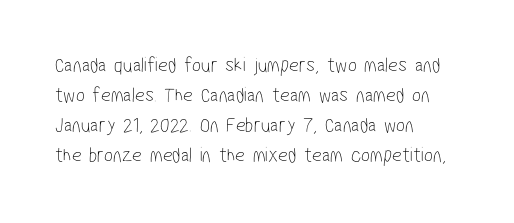
Has an underline been added? It has not. The face looks like a standard text weight, possibly lighter. The designer left line spacing at the default. Letter spacing: default.
